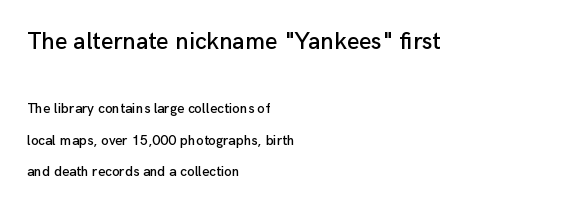
{"italic": "no", "underline": "no", "align": "left", "line_spacing": "loose", "line_spacing_ratio": 2.25, "letter_spacing": "normal", "letter_spacing_em": 0.0, "larger_block": "first", "size_ratio": 1.71, "glyph_px": 24}
